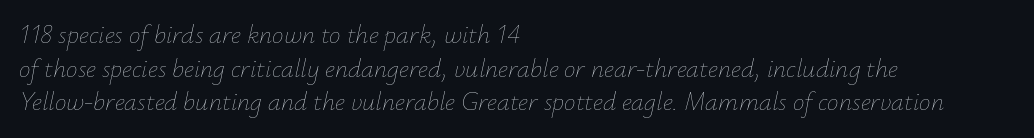
The image shows 26 px text type, italic (leaning right); set left-aligned, normal line spacing (1.29x), normal letter spacing, not underlined.
